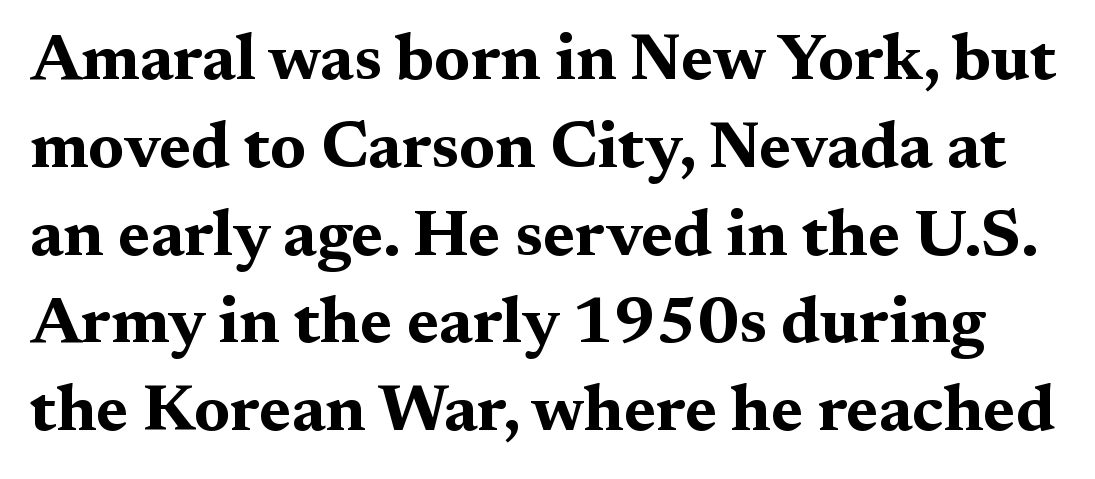
Q: Is the text bold? A: Yes.
Q: Is the text italic (slanted)? A: No, it is upright.
Q: Is the typeface a serif or a sans-serif typeface? A: Serif.
Q: Is the text underlined? A: No.
Q: Is the spacing between letters normal or unusually wide? A: Normal.
Q: Is the spacing between lines tight, normal or loose? A: Normal.
Q: Width (condensed, normal, or wide)? A: Wide.
Q: Stroke contrast? A: Medium.
Q: x-height? A: Medium.
Q: Monospaced? A: No.
